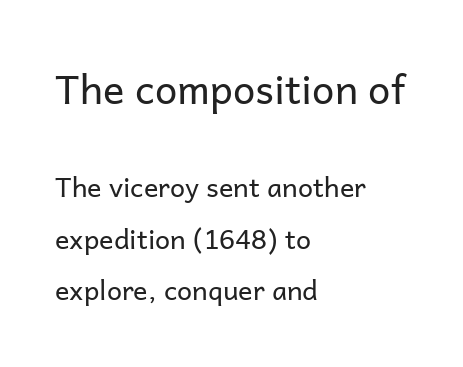
{"serif": "no", "italic": "no", "bold": "no", "weight": "regular", "width": "normal", "stroke_contrast": "low", "x_height": "medium", "monospaced": "no", "underline": "no", "align": "left", "line_spacing": "loose", "line_spacing_ratio": 1.92, "letter_spacing": "normal", "letter_spacing_em": 0.0, "larger_block": "first", "size_ratio": 1.48, "glyph_px": 40}
